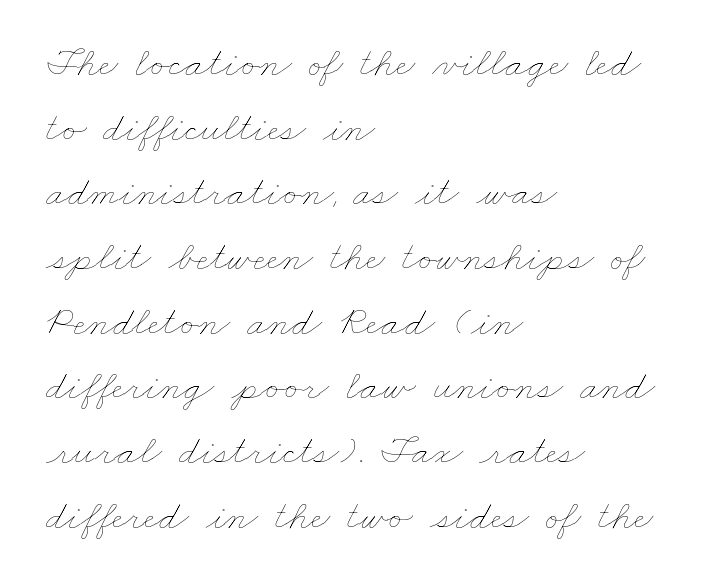
The vertical gap from one line to the next is medium. Beneath every word, the page is bare. Heaviness? Minimal to ordinary, like unemphasized prose. Does extra space separate the letters? No, they use regular spacing.
